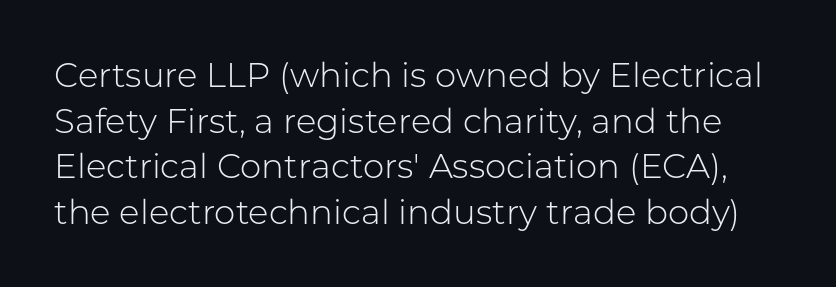
{"serif": "no", "italic": "no", "bold": "no", "weight": "light", "width": "normal", "stroke_contrast": "low", "x_height": "medium", "monospaced": "no", "underline": "no", "line_spacing": "normal", "line_spacing_ratio": 1.34, "letter_spacing": "normal", "letter_spacing_em": 0.0, "glyph_px": 34}
